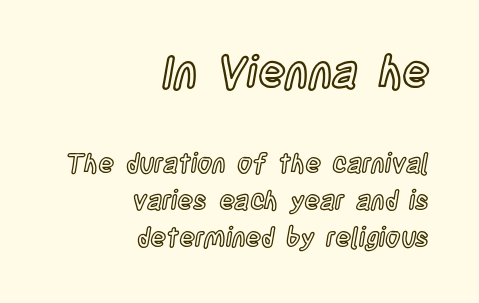
The image shows 45 px condensed type; set right-aligned, normal line spacing (1.42x), normal letter spacing, not underlined; the first (top) block is 1.73x larger; a large x-height.
